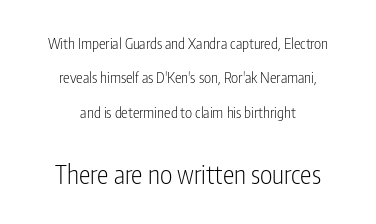
{"italic": "no", "bold": "no", "underline": "no", "align": "center", "line_spacing": "loose", "line_spacing_ratio": 2.3, "letter_spacing": "normal", "letter_spacing_em": 0.0, "larger_block": "second", "size_ratio": 1.73, "glyph_px": 26}
